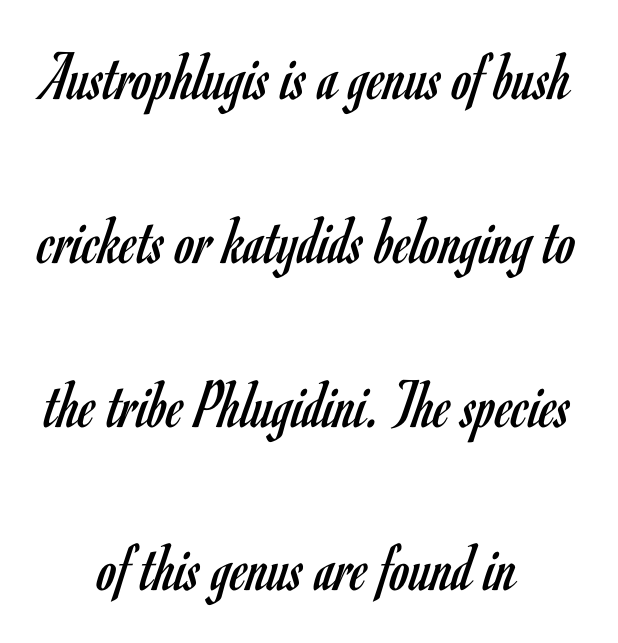
{"serif": "no", "bold": "no", "weight": "regular", "width": "condensed", "stroke_contrast": "low", "x_height": "small", "monospaced": "no", "underline": "no", "align": "center", "line_spacing": "loose", "line_spacing_ratio": 2.34, "letter_spacing": "normal", "letter_spacing_em": 0.0, "glyph_px": 70}
